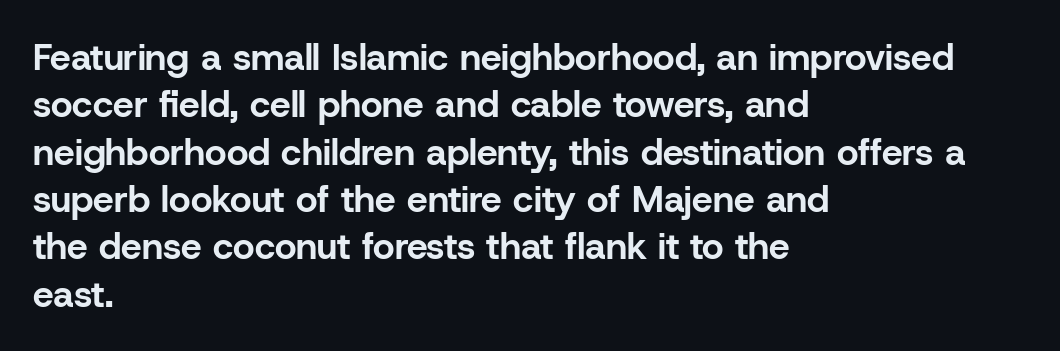
Q: Is the text bold? A: Yes.
Q: Is the text italic (slanted)? A: No, it is upright.
Q: Is the typeface a serif or a sans-serif typeface? A: Sans-serif.
Q: Is the text underlined? A: No.
Q: How is the paragraph aligned? A: Left-aligned.
Q: Is the spacing between letters normal or unusually wide? A: Normal.
Q: Is the spacing between lines tight, normal or loose? A: Normal.
Q: Width (condensed, normal, or wide)? A: Normal.
Q: Stroke contrast? A: Low.
Q: x-height? A: Medium.
Q: Monospaced? A: No.
